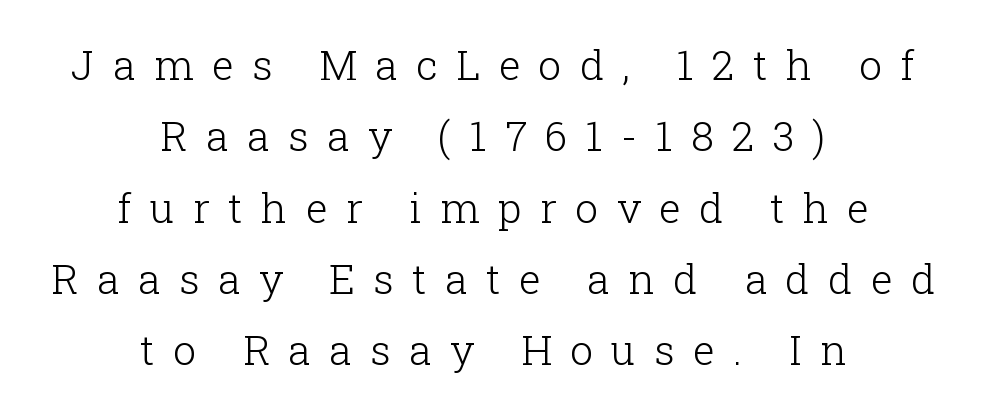
Q: Is the text bold? A: No.
Q: Is the text italic (slanted)? A: No, it is upright.
Q: Is the typeface a serif or a sans-serif typeface? A: Serif.
Q: Is the text underlined? A: No.
Q: How is the paragraph aligned? A: Centered.
Q: Is the spacing between letters normal or unusually wide? A: Unusually wide.
Q: Width (condensed, normal, or wide)? A: Normal.
Q: Stroke contrast? A: Low.
Q: x-height? A: Medium.
Q: Monospaced? A: No.
